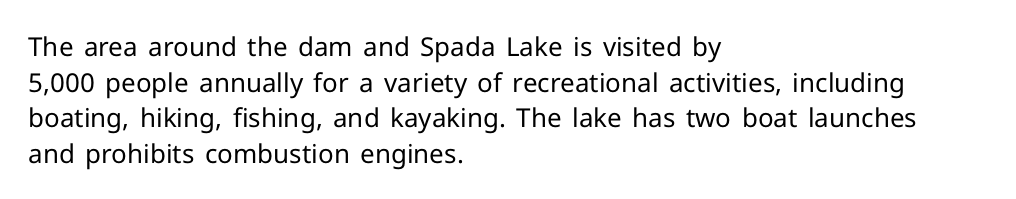
{"italic": "no", "bold": "no", "underline": "no", "align": "left", "line_spacing": "normal", "line_spacing_ratio": 1.37, "letter_spacing": "normal", "letter_spacing_em": 0.0, "glyph_px": 26}
